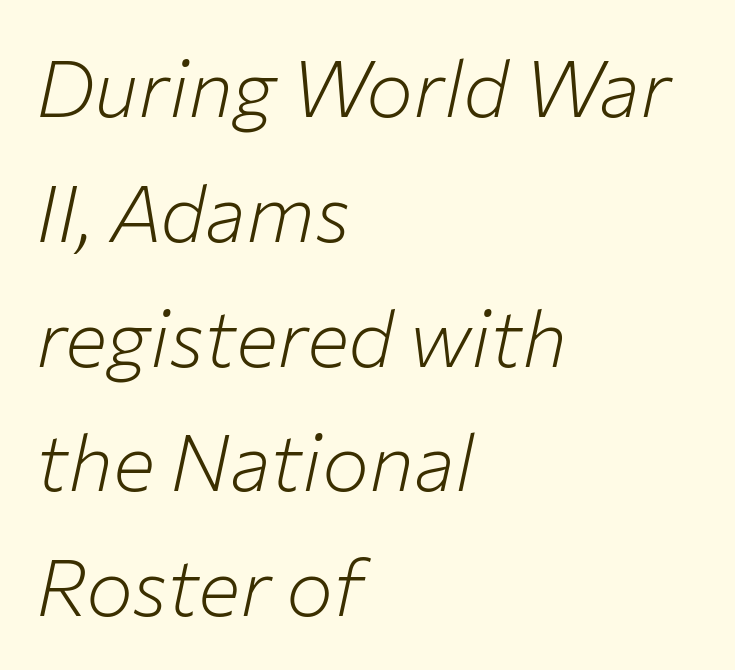
{"italic": "yes", "lean": "right", "slant_degrees": 12, "bold": "no", "weight": "light", "width": "normal", "stroke_contrast": "low", "x_height": "medium", "monospaced": "no", "underline": "no", "align": "left", "line_spacing": "normal", "line_spacing_ratio": 1.58, "letter_spacing": "normal", "letter_spacing_em": 0.0, "glyph_px": 79}
